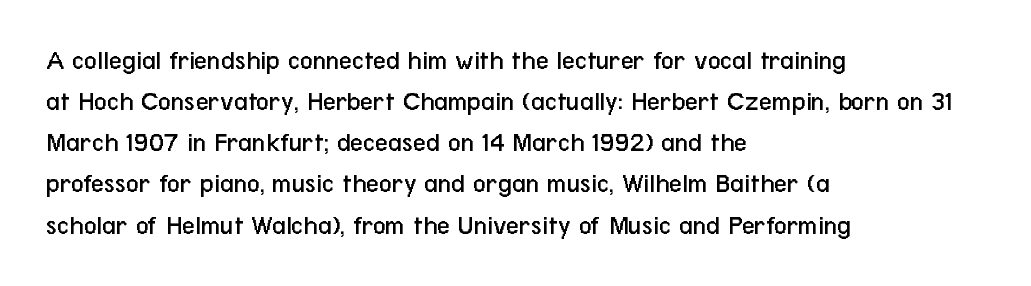
The passage is arranged the way most books set body copy — flush left. In terms of posture, this sample is upright. Nobody drew a line under any word here. Think of a printed novel: that variable character pitch is what you see here. The tracking reads as untouched default to a designer's eye.
